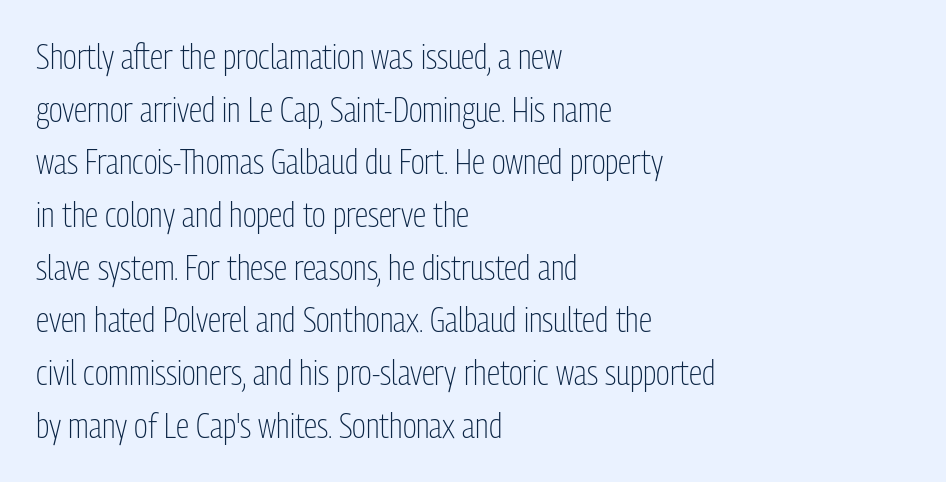
The image shows 34 px light, condensed sans-serif type, upright; set left-aligned, normal line spacing (1.55x), normal letter spacing, not underlined; low stroke contrast and a medium x-height.
